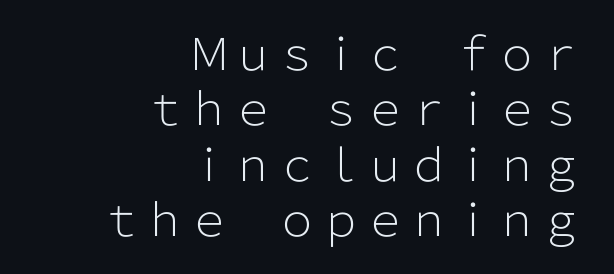
The image shows 44 px light sans-serif type, upright; set right-aligned, normal line spacing (1.26x), normal letter spacing, not underlined; low stroke contrast and a medium x-height.
